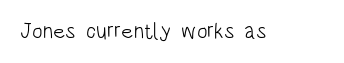
{"italic": "no", "bold": "no", "underline": "no", "letter_spacing": "normal", "letter_spacing_em": 0.0, "glyph_px": 22}
